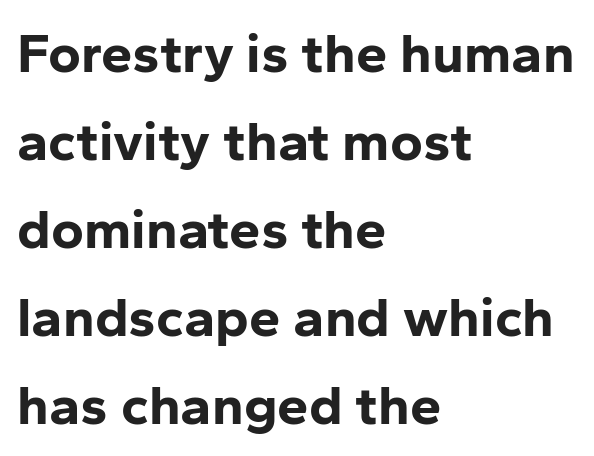
Compared with a centered layout, this one pins lines to the left instead. These lines were composed using upright roman letters. Clear beneath every line of the passage. This sample has the flowing, uneven cadence of proportional lettering. In terms of weight, the rendering is a true, heavy bold.
